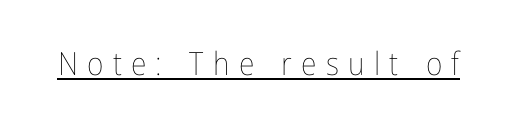
The image shows 32 px thin, condensed type, upright; set unusually wide letter spacing (+0.29 em), underlined; low stroke contrast and a medium x-height.
